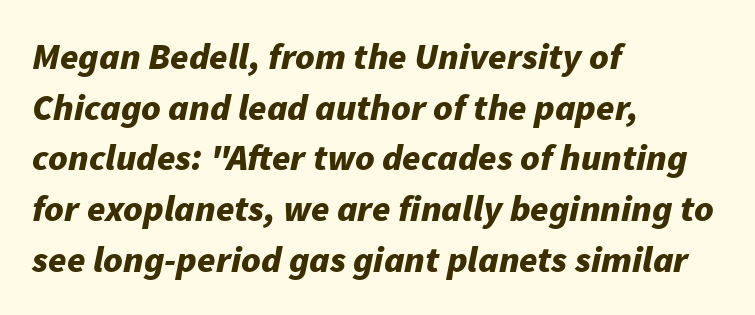
{"italic": "yes", "lean": "right", "slant_degrees": 11, "bold": "yes", "weight": "bold", "width": "normal", "stroke_contrast": "low", "x_height": "medium", "monospaced": "no", "underline": "no", "align": "left", "line_spacing": "normal", "line_spacing_ratio": 1.37, "letter_spacing": "normal", "letter_spacing_em": 0.0, "glyph_px": 37}
